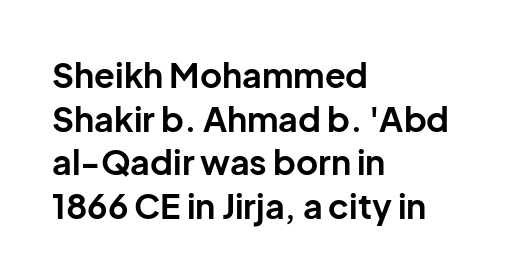
Quick note: not italic, upright. Nothing sits at the stroke ends, so this counts as sans-serif. Horizontally, the lines are justified to the leading edge only. Does the weight exceed regular? Yes, all the way to bold. Honestly, the letter spacing is just normal — you wouldn't notice it.
